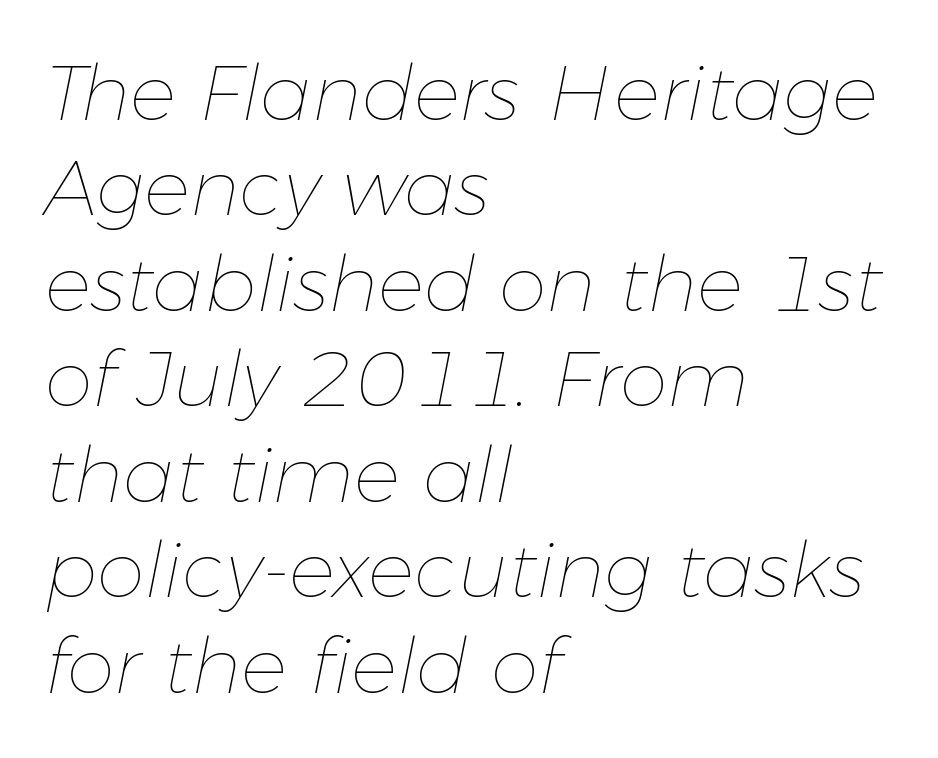
Q: Is the text bold? A: No.
Q: Is the text italic (slanted)? A: Yes, it leans right by about 11 degrees.
Q: Is the text underlined? A: No.
Q: How is the paragraph aligned? A: Left-aligned.
Q: Is the spacing between letters normal or unusually wide? A: Normal.
Q: Width (condensed, normal, or wide)? A: Normal.
Q: Stroke contrast? A: Low.
Q: x-height? A: Medium.
Q: Monospaced? A: No.
